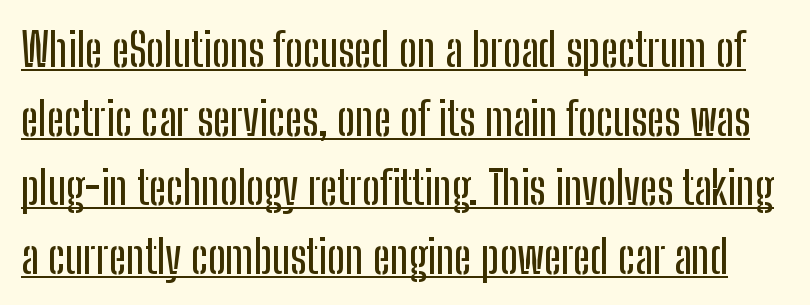
The image shows 46 px condensed sans-serif type, upright; set normal line spacing (1.5x), normal letter spacing, underlined; low stroke contrast and a medium x-height.
